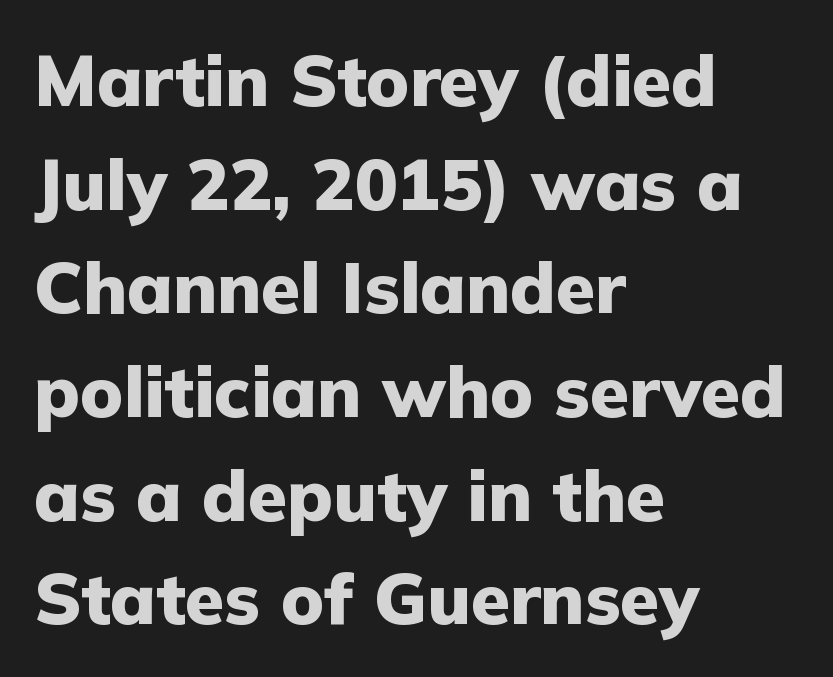
The image shows 71 px heavy sans-serif type, upright; set left-aligned, normal line spacing (1.46x), normal letter spacing, not underlined; low stroke contrast and a medium x-height.
